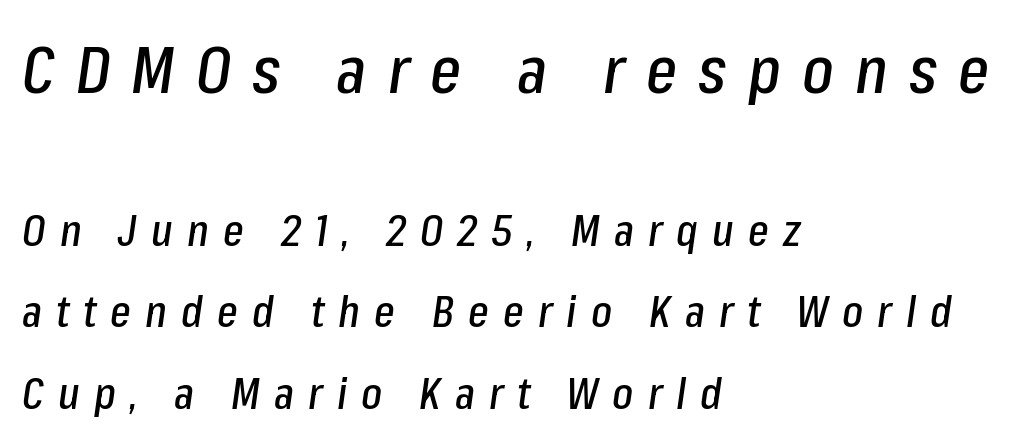
{"italic": "yes", "lean": "right", "slant_degrees": 8, "width": "condensed", "stroke_contrast": "low", "x_height": "medium", "monospaced": "no", "underline": "no", "align": "left", "line_spacing_ratio": 1.86, "letter_spacing": "wide", "letter_spacing_em": 0.32, "larger_block": "first", "size_ratio": 1.5, "glyph_px": 66}
